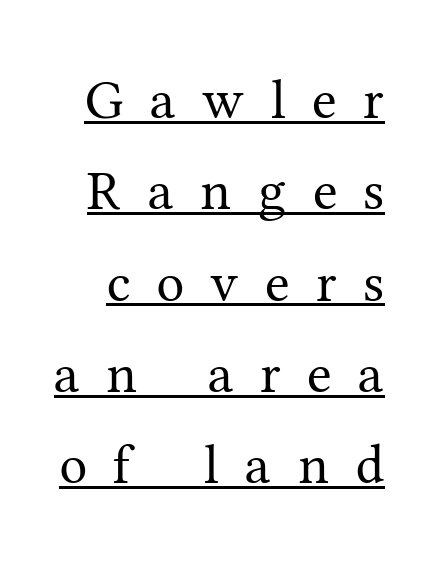
Typographically, this falls in the serif category. Display-style spreading of the glyphs; the letterfit is very open. This reads as an unemphasized weight, regular at the heaviest. The passage shown stacks its lines at a standard gap. The passage shown is typed in a proportional face where columns would drift.
